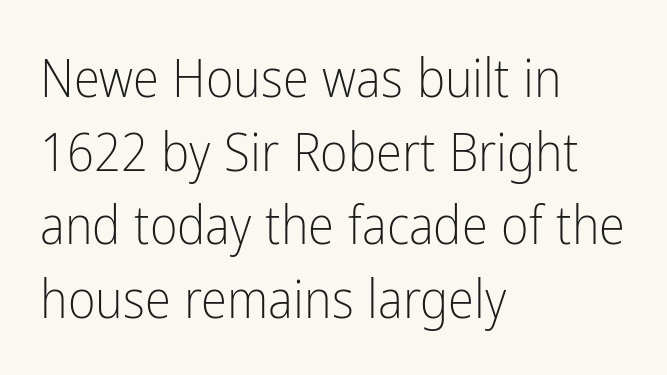
{"serif": "no", "italic": "no", "bold": "no", "weight": "light", "width": "condensed", "stroke_contrast": "low", "x_height": "medium", "monospaced": "no", "underline": "no", "align": "left", "line_spacing": "normal", "line_spacing_ratio": 1.39, "letter_spacing": "normal", "letter_spacing_em": 0.0, "glyph_px": 53}
